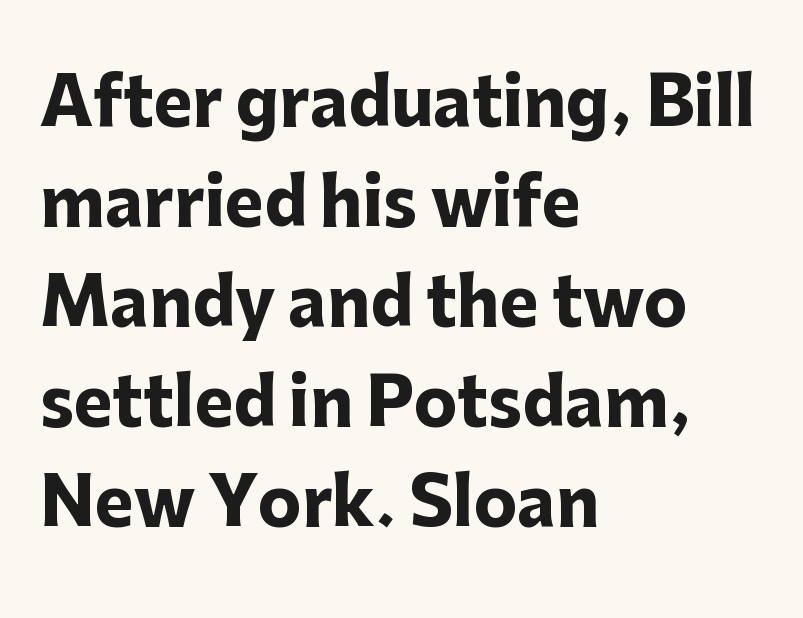
Q: Is the text bold? A: Yes.
Q: Is the text italic (slanted)? A: No, it is upright.
Q: Is the typeface a serif or a sans-serif typeface? A: Sans-serif.
Q: Is the text underlined? A: No.
Q: How is the paragraph aligned? A: Left-aligned.
Q: Is the spacing between letters normal or unusually wide? A: Normal.
Q: Is the spacing between lines tight, normal or loose? A: Normal.
Q: Width (condensed, normal, or wide)? A: Normal.
Q: Stroke contrast? A: Low.
Q: x-height? A: Medium.
Q: Monospaced? A: No.
